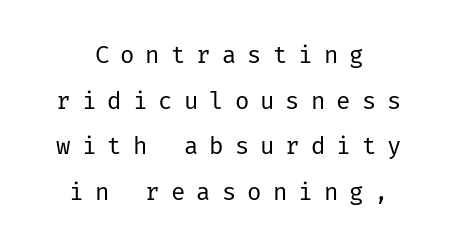
Q: Is the text bold? A: No.
Q: Is the text italic (slanted)? A: No, it is upright.
Q: Is the text underlined? A: No.
Q: How is the paragraph aligned? A: Centered.
Q: Is the spacing between letters normal or unusually wide? A: Unusually wide.
Q: Is the spacing between lines tight, normal or loose? A: Loose.
